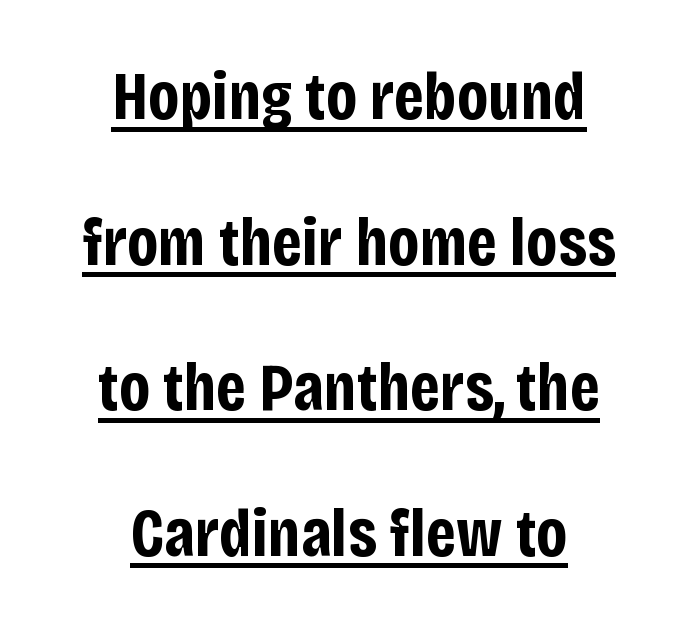
The image shows 68 px bold, condensed sans-serif type, upright; set centered, loose line spacing (2.14x), normal letter spacing, underlined; low stroke contrast and a large x-height.
